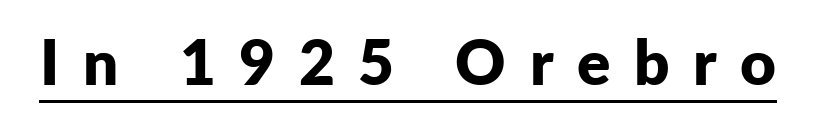
You could only call the tracking loose — the letters float apart. How heavy is the stroke? Heavy — this is a bold. Spacing verdict: proportional, widths tailored to each character. Vertical strokes here are truly vertical. I'd call this a sans setting — the letters go barefoot. This rendering features underlined lettering.
